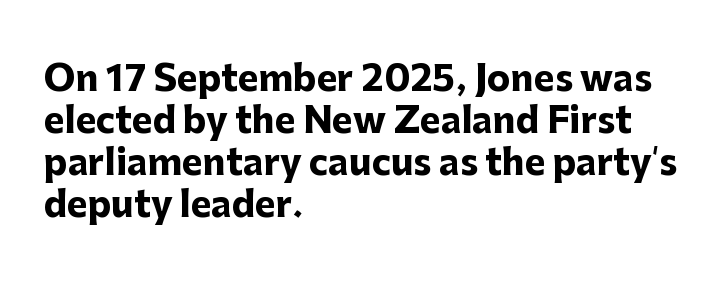
Q: Is the text bold? A: Yes.
Q: Is the text italic (slanted)? A: No, it is upright.
Q: Is the typeface a serif or a sans-serif typeface? A: Sans-serif.
Q: Is the text underlined? A: No.
Q: How is the paragraph aligned? A: Left-aligned.
Q: Is the spacing between letters normal or unusually wide? A: Normal.
Q: Width (condensed, normal, or wide)? A: Normal.
Q: Stroke contrast? A: Low.
Q: x-height? A: Medium.
Q: Monospaced? A: No.
